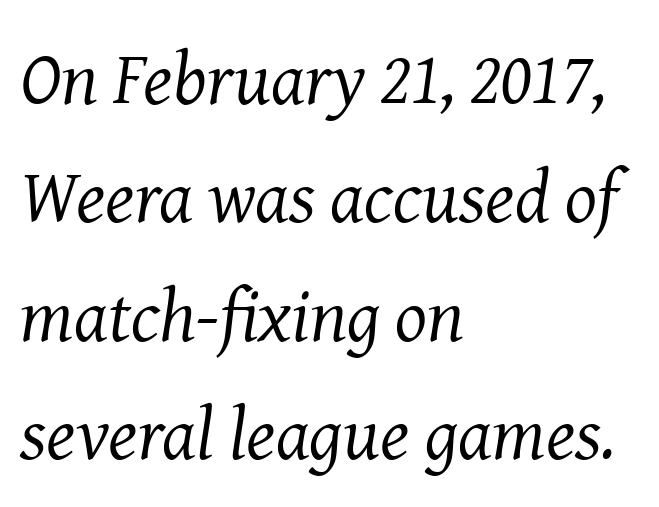
Q: Is the text bold? A: No.
Q: Is the text italic (slanted)? A: Yes, it leans right by about 8 degrees.
Q: Is the typeface a serif or a sans-serif typeface? A: Serif.
Q: Is the text underlined? A: No.
Q: How is the paragraph aligned? A: Left-aligned.
Q: Is the spacing between letters normal or unusually wide? A: Normal.
Q: Is the spacing between lines tight, normal or loose? A: Normal.
Q: Width (condensed, normal, or wide)? A: Normal.
Q: Stroke contrast? A: Medium.
Q: x-height? A: Medium.
Q: Monospaced? A: No.
